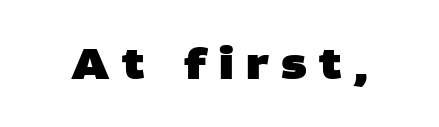
The passage shown is not underscored anywhere. Varying glyph widths throughout — classic text-font behaviour. Are there feet on the stems? There aren't — it's a sans. Typographic density is high because the face is bold.
